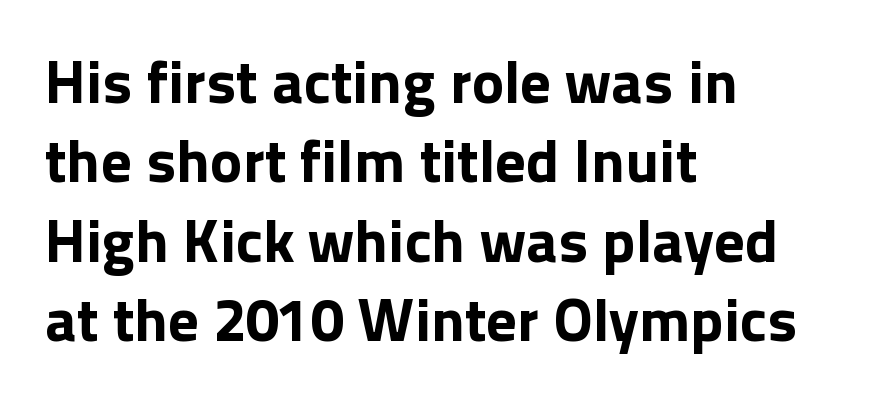
Q: Is the text bold? A: Yes.
Q: Is the text italic (slanted)? A: No, it is upright.
Q: Is the typeface a serif or a sans-serif typeface? A: Sans-serif.
Q: Is the text underlined? A: No.
Q: How is the paragraph aligned? A: Left-aligned.
Q: Is the spacing between letters normal or unusually wide? A: Normal.
Q: Is the spacing between lines tight, normal or loose? A: Normal.
Q: Width (condensed, normal, or wide)? A: Normal.
Q: x-height? A: Medium.
Q: Monospaced? A: No.
